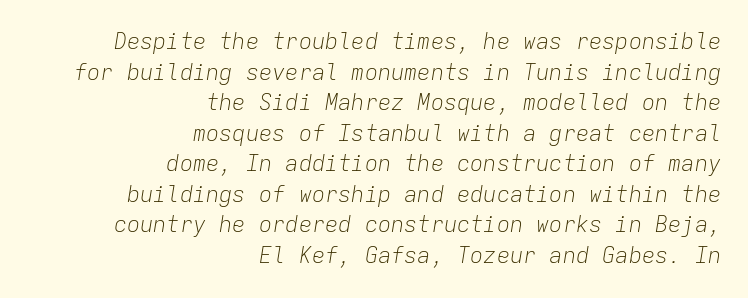
The image shows 22 px text type, italic (leaning right); set right-aligned, normal line spacing (1.39x), normal letter spacing, not underlined.
